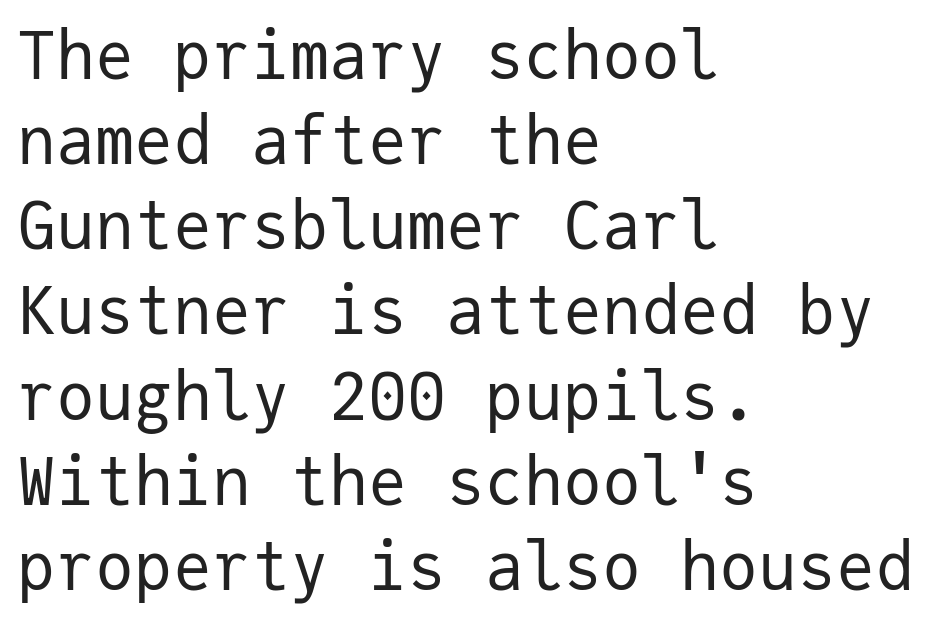
Q: Is the text bold? A: No.
Q: Is the text italic (slanted)? A: No, it is upright.
Q: Is the typeface a serif or a sans-serif typeface? A: Sans-serif.
Q: Is the text underlined? A: No.
Q: How is the paragraph aligned? A: Left-aligned.
Q: Is the spacing between letters normal or unusually wide? A: Normal.
Q: Is the spacing between lines tight, normal or loose? A: Normal.
Q: Width (condensed, normal, or wide)? A: Normal.
Q: Stroke contrast? A: Low.
Q: x-height? A: Medium.
Q: Monospaced? A: Yes.
